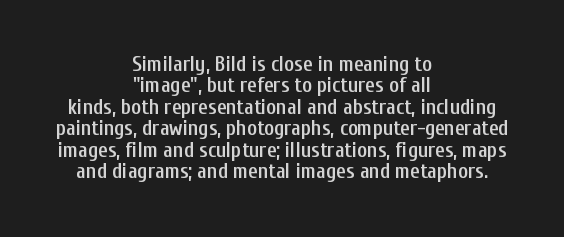
Q: Is the text bold? A: Semi-bold.
Q: Is the text italic (slanted)? A: No, it is upright.
Q: Is the text underlined? A: No.
Q: How is the paragraph aligned? A: Centered.
Q: Is the spacing between letters normal or unusually wide? A: Normal.
Q: Is the spacing between lines tight, normal or loose? A: Tight.
